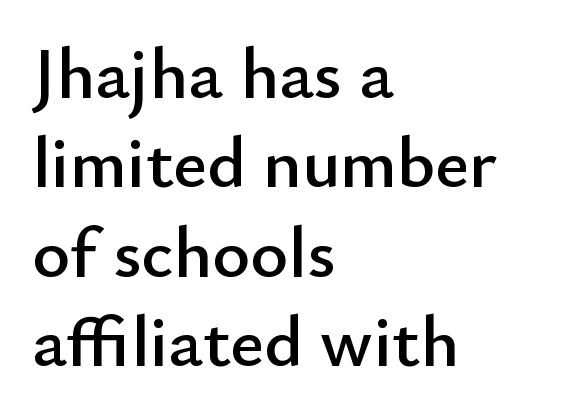
Q: Is the text italic (slanted)? A: No, it is upright.
Q: Is the typeface a serif or a sans-serif typeface? A: Sans-serif.
Q: Is the text underlined? A: No.
Q: How is the paragraph aligned? A: Left-aligned.
Q: Is the spacing between letters normal or unusually wide? A: Normal.
Q: Width (condensed, normal, or wide)? A: Normal.
Q: Stroke contrast? A: Low.
Q: x-height? A: Small.
Q: Monospaced? A: No.
